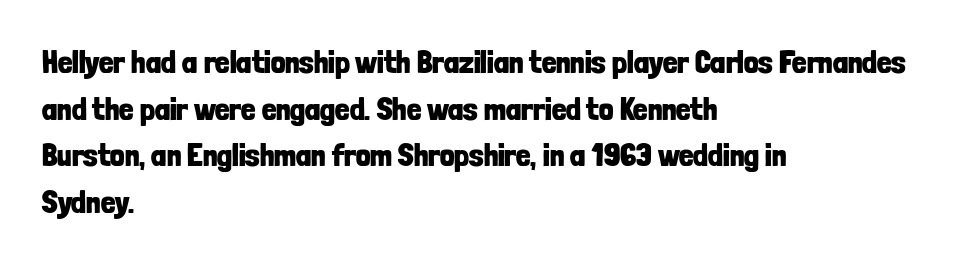
{"serif": "no", "italic": "no", "bold": "yes", "weight": "bold", "width": "condensed", "stroke_contrast": "low", "x_height": "medium", "monospaced": "no", "underline": "no", "align": "left", "line_spacing": "normal", "line_spacing_ratio": 1.46, "letter_spacing": "normal", "letter_spacing_em": 0.0, "glyph_px": 32}
